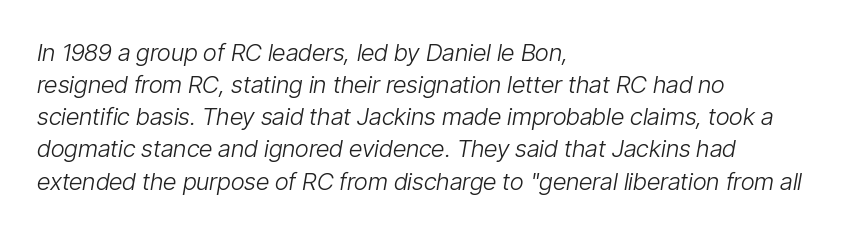
Q: Is the text bold? A: No.
Q: Is the text italic (slanted)? A: Yes, it leans right by about 9 degrees.
Q: Is the text underlined? A: No.
Q: How is the paragraph aligned? A: Left-aligned.
Q: Is the spacing between letters normal or unusually wide? A: Normal.
Q: Is the spacing between lines tight, normal or loose? A: Normal.
